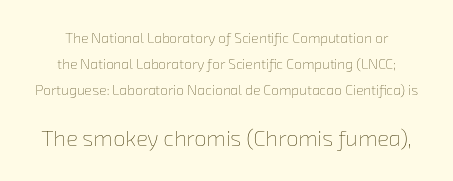
{"bold": "no", "underline": "no", "line_spacing_ratio": 1.85, "letter_spacing": "normal", "letter_spacing_em": 0.0, "larger_block": "second", "size_ratio": 1.57, "glyph_px": 22}
